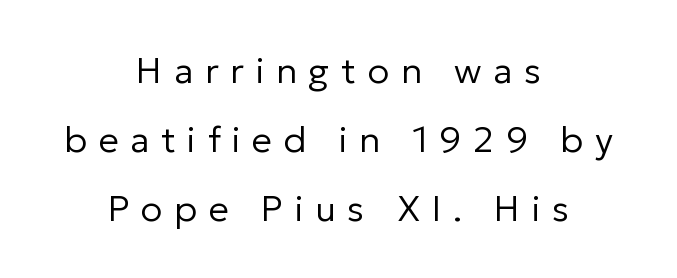
{"serif": "no", "italic": "no", "bold": "no", "weight": "regular", "width": "normal", "stroke_contrast": "low", "x_height": "medium", "monospaced": "no", "underline": "no", "align": "center", "line_spacing": "loose", "line_spacing_ratio": 1.91, "letter_spacing": "wide", "letter_spacing_em": 0.32, "glyph_px": 36}
